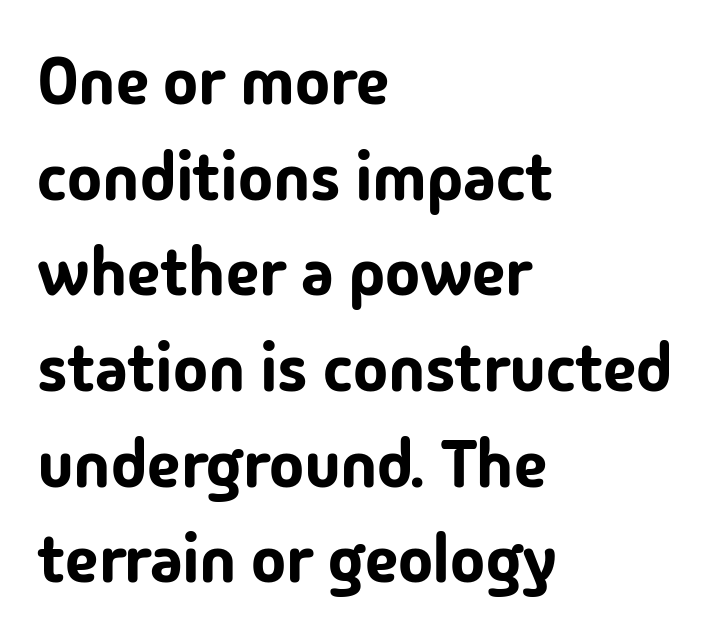
Q: Is the text italic (slanted)? A: No, it is upright.
Q: Is the typeface a serif or a sans-serif typeface? A: Sans-serif.
Q: Is the text underlined? A: No.
Q: How is the paragraph aligned? A: Left-aligned.
Q: Is the spacing between letters normal or unusually wide? A: Normal.
Q: Is the spacing between lines tight, normal or loose? A: Normal.
Q: Width (condensed, normal, or wide)? A: Normal.
Q: Stroke contrast? A: Low.
Q: x-height? A: Medium.
Q: Monospaced? A: No.
